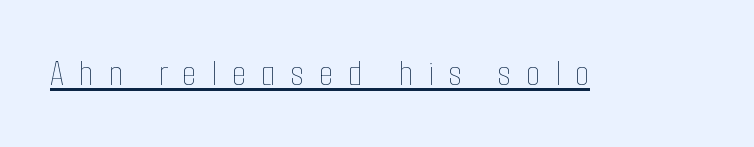
Q: Is the text bold? A: No.
Q: Is the text italic (slanted)? A: No, it is upright.
Q: Is the text underlined? A: Yes.
Q: Is the spacing between letters normal or unusually wide? A: Unusually wide.
Q: Width (condensed, normal, or wide)? A: Condensed.
Q: Stroke contrast? A: Low.
Q: x-height? A: Medium.
Q: Monospaced? A: No.
